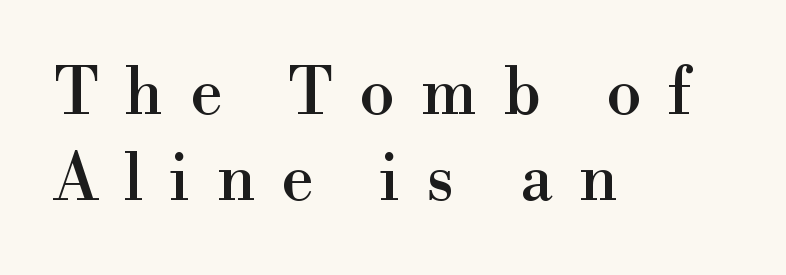
{"serif": "yes", "italic": "no", "width": "normal", "x_height": "small", "monospaced": "no", "underline": "no", "align": "left", "line_spacing": "normal", "line_spacing_ratio": 1.34, "letter_spacing": "wide", "letter_spacing_em": 0.41, "glyph_px": 64}
